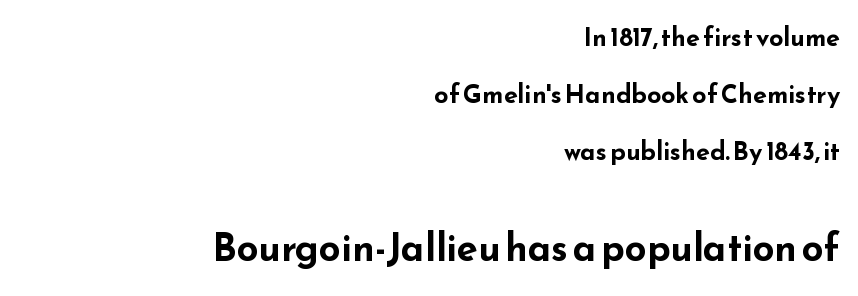
The image shows 38 px bold, wide sans-serif type, upright; set right-aligned, loose line spacing (2.28x), normal letter spacing, not underlined; the second (bottom) block is 1.52x larger; low stroke contrast and a small x-height.
